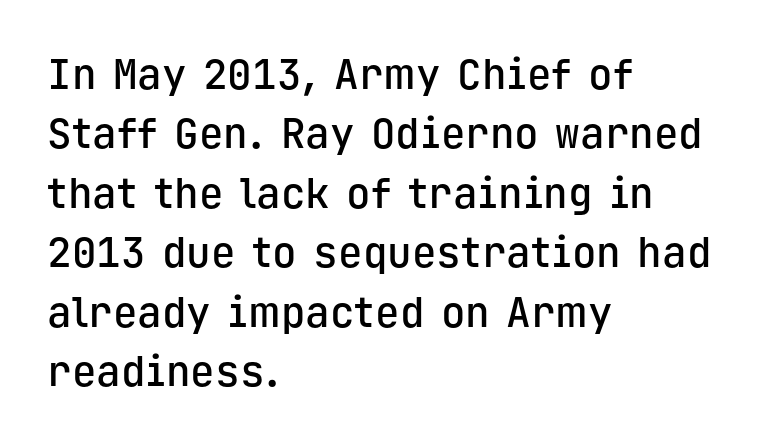
Q: Is the text bold? A: Semi-bold.
Q: Is the text italic (slanted)? A: No, it is upright.
Q: Is the typeface a serif or a sans-serif typeface? A: Sans-serif.
Q: Is the text underlined? A: No.
Q: How is the paragraph aligned? A: Left-aligned.
Q: Is the spacing between letters normal or unusually wide? A: Normal.
Q: Is the spacing between lines tight, normal or loose? A: Normal.
Q: Width (condensed, normal, or wide)? A: Normal.
Q: Stroke contrast? A: Low.
Q: x-height? A: Medium.
Q: Monospaced? A: Yes.
